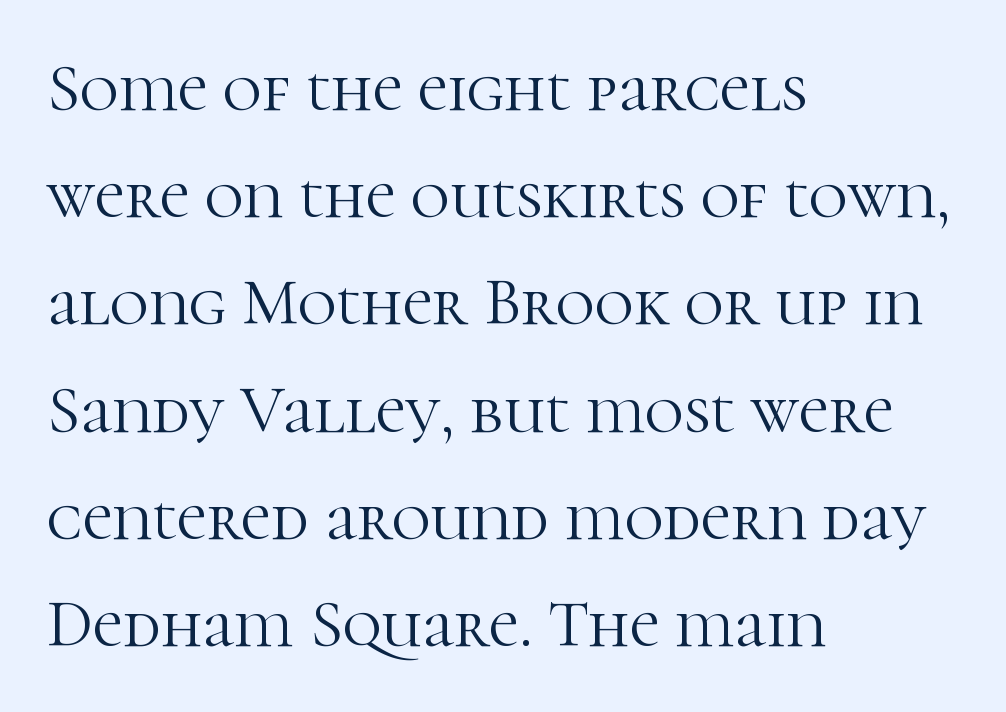
The image shows 67 px light serif type, upright; set left-aligned, normal line spacing (1.6x), normal letter spacing, not underlined; high stroke contrast and a medium x-height.
